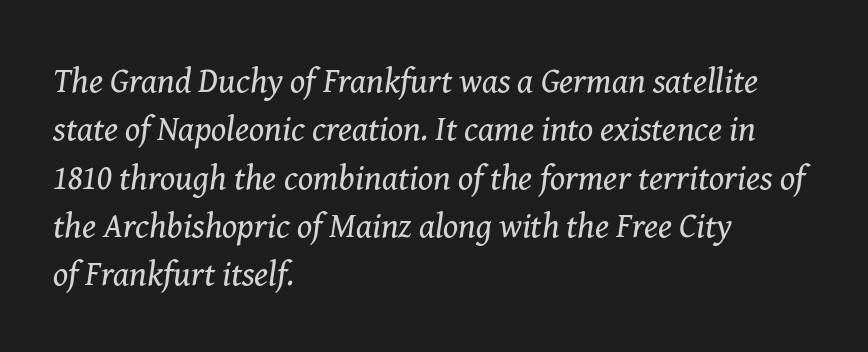
The image shows 35 px regular-weight serif type, italic (leaning right); set left-aligned, normal line spacing (1.38x), normal letter spacing, not underlined; medium stroke contrast and a medium x-height.
